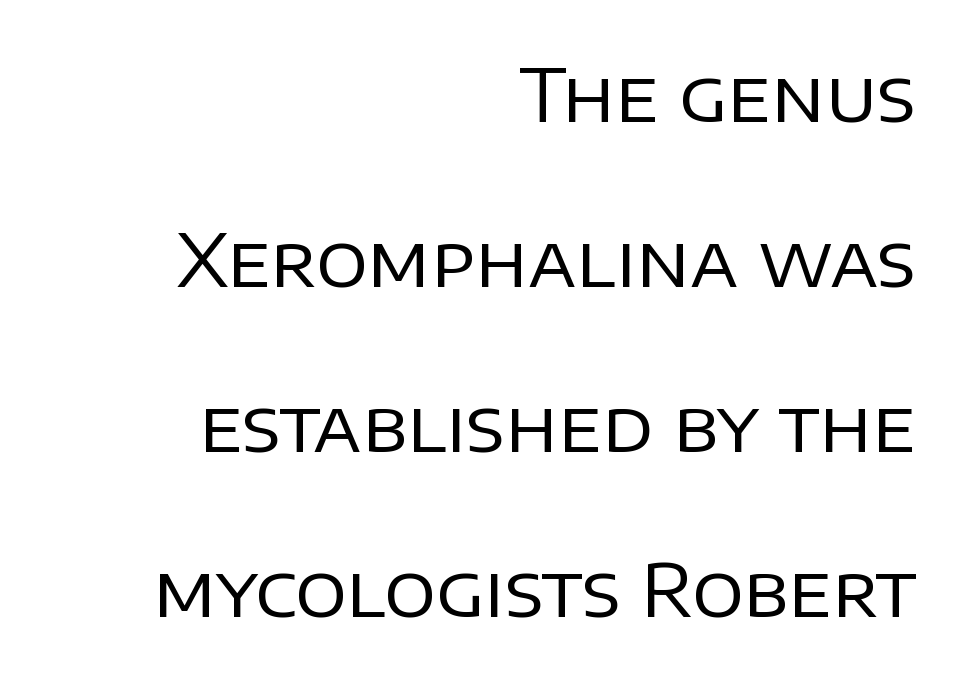
{"serif": "no", "italic": "no", "bold": "no", "weight": "regular", "width": "normal", "stroke_contrast": "low", "x_height": "large", "monospaced": "no", "underline": "no", "align": "right", "line_spacing": "loose", "line_spacing_ratio": 2.29, "letter_spacing": "normal", "letter_spacing_em": 0.0, "glyph_px": 72}
